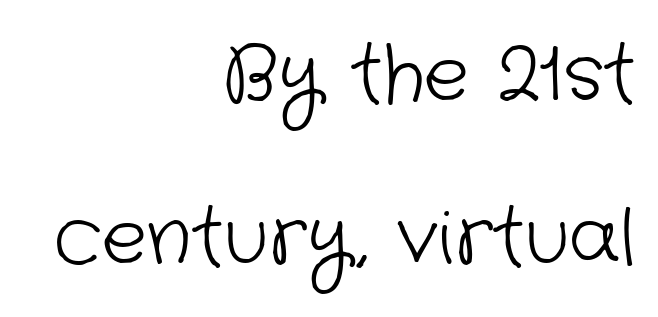
{"serif": "no", "bold": "no", "weight": "light", "width": "normal", "stroke_contrast": "low", "x_height": "medium", "monospaced": "no", "underline": "no", "align": "right", "line_spacing": "loose", "line_spacing_ratio": 2.14, "letter_spacing": "normal", "letter_spacing_em": 0.0, "glyph_px": 76}
